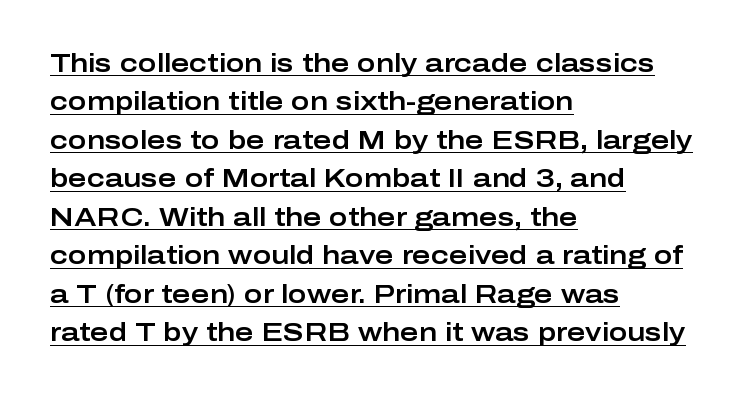
Q: Is the text italic (slanted)? A: No, it is upright.
Q: Is the text underlined? A: Yes.
Q: How is the paragraph aligned? A: Left-aligned.
Q: Is the spacing between letters normal or unusually wide? A: Normal.
Q: Is the spacing between lines tight, normal or loose? A: Normal.
